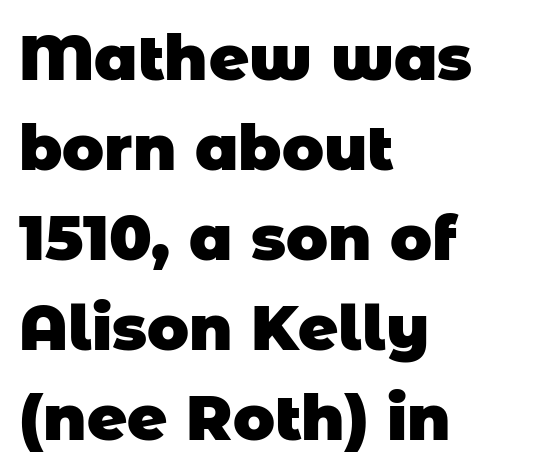
The letters are bold, with thick, heavy strokes. The letters advance in unequal steps, a hallmark of proportional type. Does the copy run flush right? No — it runs flush left. If you measured baseline to baseline, you'd find a middling distance. Classification — sans serif. Descenders hang freely into open space.
